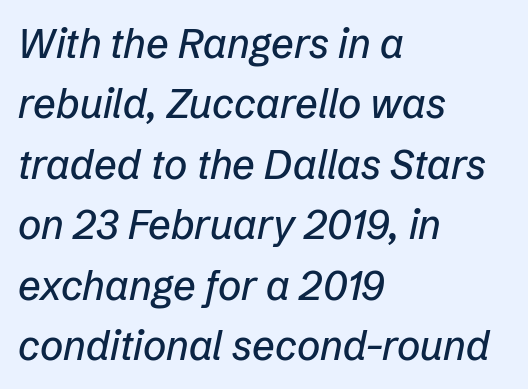
The image shows 40 px text type, italic (leaning right); set left-aligned, normal line spacing (1.51x), normal letter spacing, not underlined; low stroke contrast and a medium x-height.
